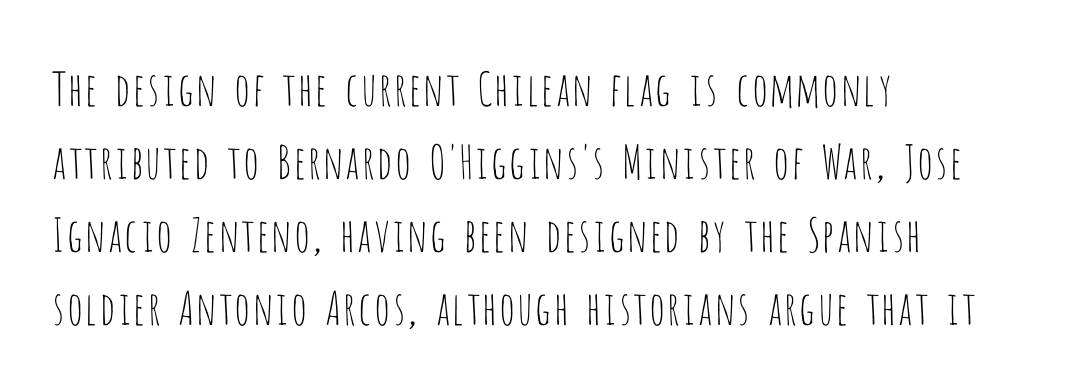
{"serif": "no", "italic": "no", "bold": "no", "weight": "thin", "width": "condensed", "stroke_contrast": "low", "x_height": "large", "monospaced": "no", "underline": "no", "align": "left", "line_spacing": "normal", "line_spacing_ratio": 1.59, "letter_spacing": "normal", "letter_spacing_em": 0.0, "glyph_px": 46}
